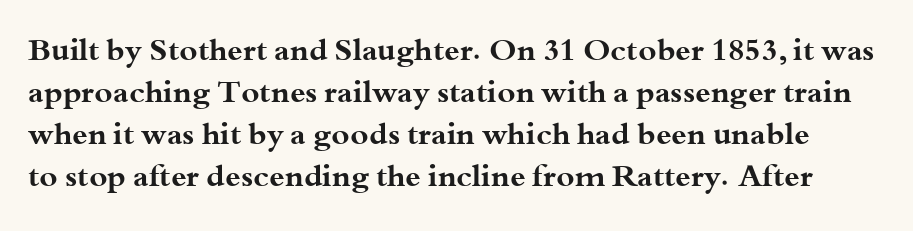
The image shows 31 px bold, wide serif type, upright; set normal line spacing (1.36x), normal letter spacing, not underlined; medium stroke contrast and a small x-height.
